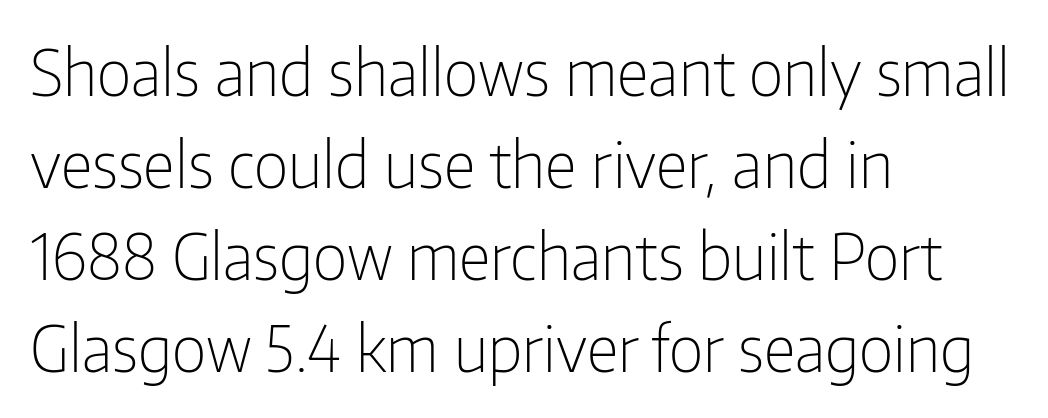
{"serif": "no", "italic": "no", "bold": "no", "weight": "light", "width": "condensed", "stroke_contrast": "low", "x_height": "medium", "monospaced": "no", "underline": "no", "align": "left", "line_spacing": "normal", "line_spacing_ratio": 1.44, "letter_spacing": "normal", "letter_spacing_em": 0.0, "glyph_px": 64}
